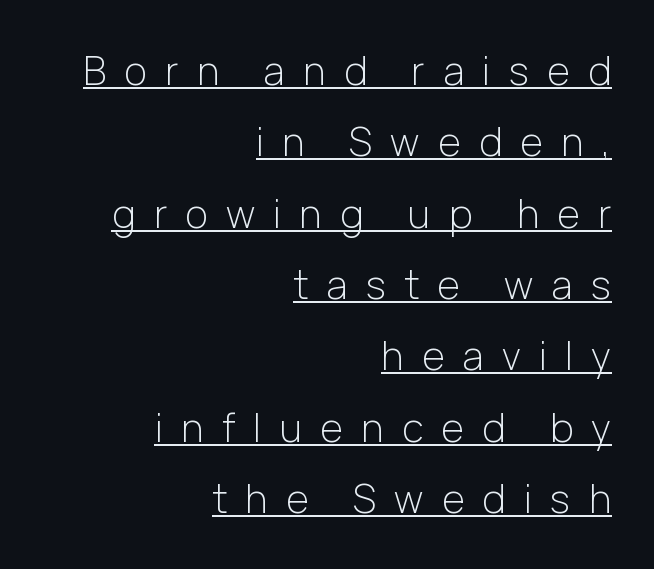
Q: Is the text bold? A: No.
Q: Is the text italic (slanted)? A: No, it is upright.
Q: Is the typeface a serif or a sans-serif typeface? A: Sans-serif.
Q: Is the text underlined? A: Yes.
Q: How is the paragraph aligned? A: Right-aligned.
Q: Is the spacing between letters normal or unusually wide? A: Unusually wide.
Q: Width (condensed, normal, or wide)? A: Normal.
Q: Stroke contrast? A: Low.
Q: x-height? A: Medium.
Q: Monospaced? A: No.
